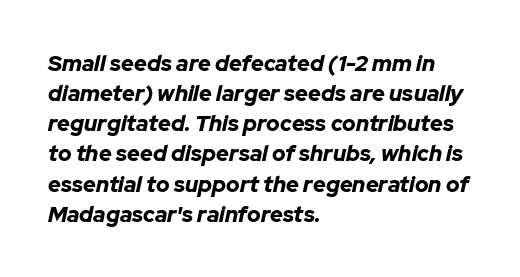
Q: Is the text bold? A: Yes.
Q: Is the text italic (slanted)? A: Yes, it leans right by about 12 degrees.
Q: Is the text underlined? A: No.
Q: How is the paragraph aligned? A: Left-aligned.
Q: Is the spacing between letters normal or unusually wide? A: Normal.
Q: Is the spacing between lines tight, normal or loose? A: Normal.
